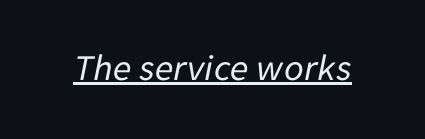
The image shows 38 px regular-weight type, italic (leaning right); set normal letter spacing, underlined; low stroke contrast and a medium x-height.
